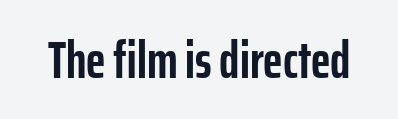
The image shows 52 px semibold, condensed sans-serif type, upright; set normal letter spacing, not underlined; low stroke contrast and a medium x-height.
